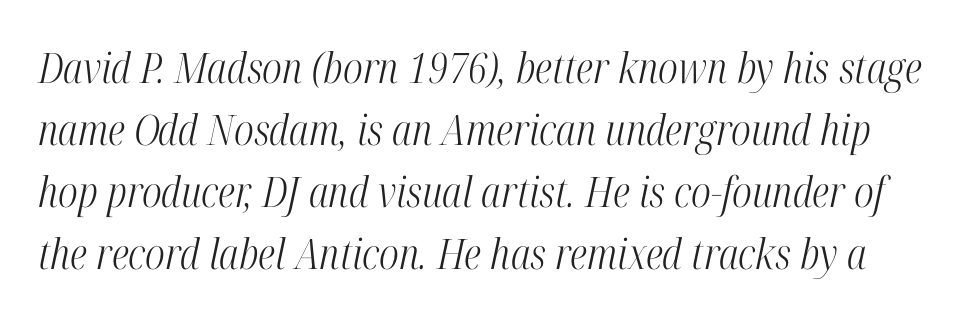
Is this a fixed-width face? No — the glyphs have proportional, varying widths. Students, observe: this is what conventionally led text looks like. Observe the serifs anchoring each vertical stroke in this sample. When letters slant like this, we call the style italic.
